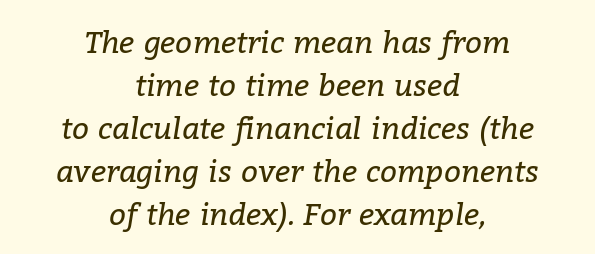
The image shows 30 px regular-weight serif type, italic (leaning right); set centered, normal line spacing (1.43x), normal letter spacing, not underlined; low stroke contrast and a medium x-height.
